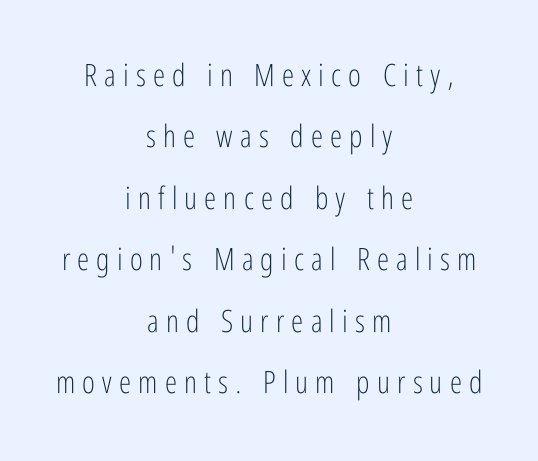
The image shows 31 px light, condensed sans-serif type, upright; set centered, loose line spacing (1.98x), unusually wide letter spacing (+0.23 em), not underlined; low stroke contrast and a medium x-height.
